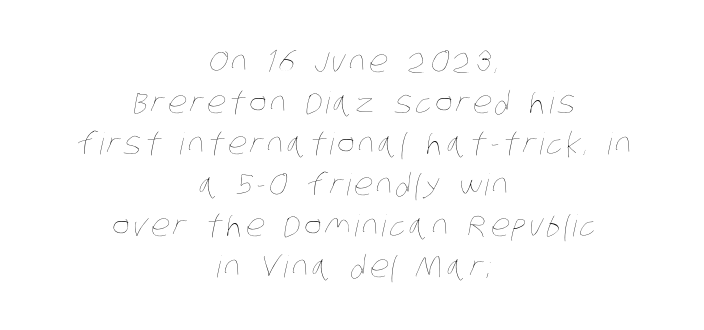
{"bold": "no", "weight": "thin", "width": "condensed", "stroke_contrast": "low", "x_height": "large", "monospaced": "no", "underline": "no", "align": "center", "line_spacing": "normal", "line_spacing_ratio": 1.37, "glyph_px": 30}
